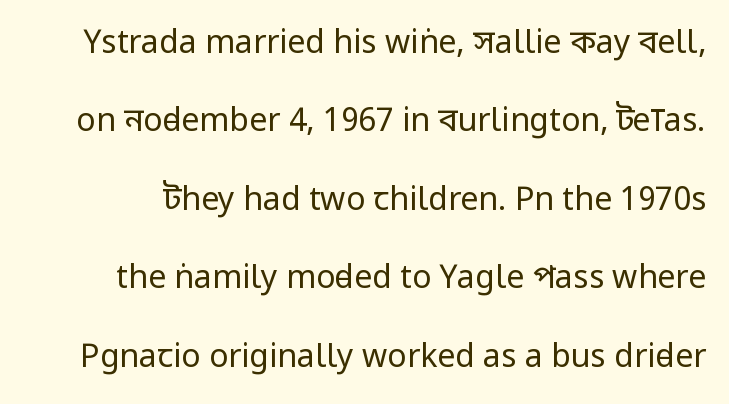
Q: Is the text bold? A: No.
Q: Is the text italic (slanted)? A: No, it is upright.
Q: Is the typeface a serif or a sans-serif typeface? A: Sans-serif.
Q: Is the text underlined? A: No.
Q: Is the spacing between letters normal or unusually wide? A: Normal.
Q: Is the spacing between lines tight, normal or loose? A: Loose.
Q: Width (condensed, normal, or wide)? A: Condensed.
Q: Stroke contrast? A: Low.
Q: x-height? A: Large.
Q: Monospaced? A: No.
